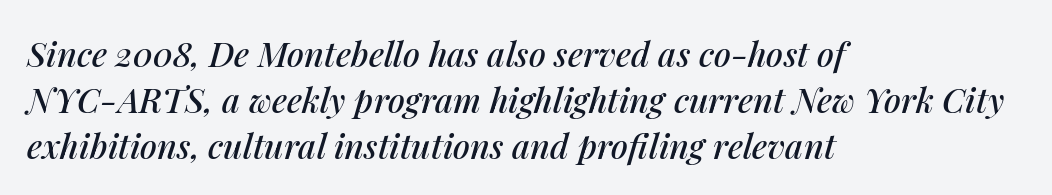
Bare-footed words on every line. The lines sit at an ordinary, default distance from one another. Think of a printed novel: that variable character pitch is what you see here. You could call the tracking neutral — neither tight nor loose. Every character sits at an angle, as italics do.
